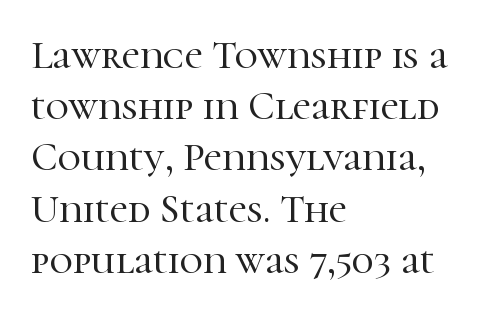
The image shows 40 px serif type, upright; set left-aligned, normal line spacing (1.28x), normal letter spacing, not underlined; high stroke contrast and a medium x-height.
